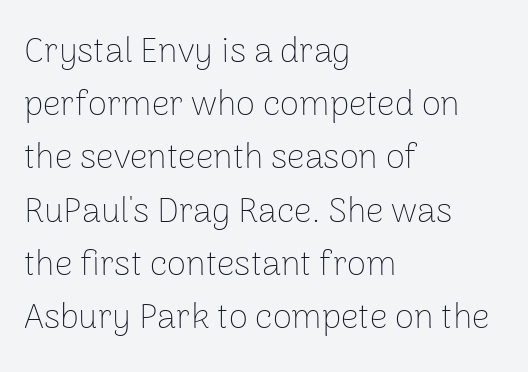
Q: Is the text bold? A: No.
Q: Is the text italic (slanted)? A: No, it is upright.
Q: Is the typeface a serif or a sans-serif typeface? A: Sans-serif.
Q: Is the text underlined? A: No.
Q: How is the paragraph aligned? A: Left-aligned.
Q: Is the spacing between letters normal or unusually wide? A: Normal.
Q: Is the spacing between lines tight, normal or loose? A: Normal.
Q: Width (condensed, normal, or wide)? A: Normal.
Q: Stroke contrast? A: Low.
Q: x-height? A: Medium.
Q: Monospaced? A: No.
